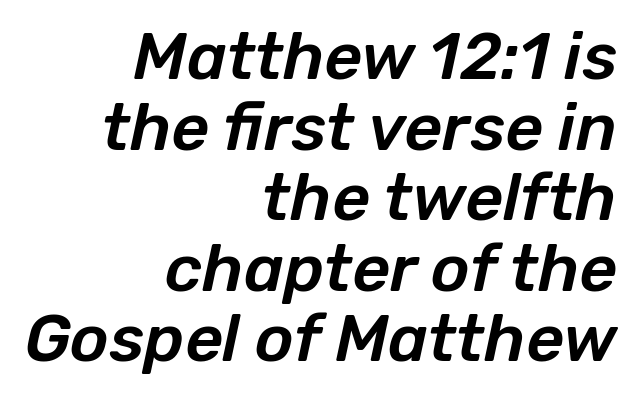
In CSS terms this would be text-align: right. The rendering applies a slant to the glyphs. You could call the tracking neutral — neither tight nor loose. Anything drawn beneath the words? Only blank space. Summary of vertical rhythm: compact, with narrow interline spacing.
